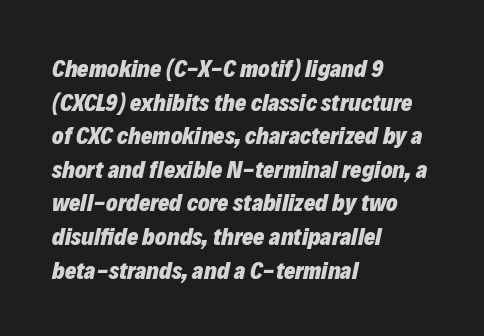
The image shows 24 px bold type, italic (leaning right); set left-aligned, normal line spacing (1.4x), normal letter spacing, not underlined.
